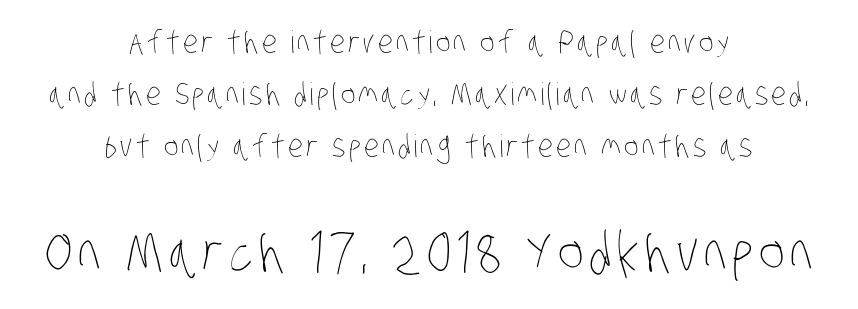
Q: Is the text bold? A: No.
Q: Is the text underlined? A: No.
Q: How is the paragraph aligned? A: Centered.
Q: Is the spacing between lines tight, normal or loose? A: Normal.
Q: Which block of text is set in a larger size, the first (top) or the second (bottom)? A: The second (bottom) one.
Q: Width (condensed, normal, or wide)? A: Condensed.
Q: Stroke contrast? A: Low.
Q: x-height? A: Large.
Q: Monospaced? A: No.
